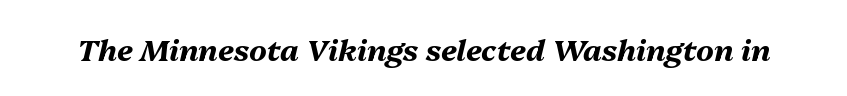
Q: Is the text bold? A: Yes.
Q: Is the text italic (slanted)? A: Yes, it leans right by about 13 degrees.
Q: Is the text underlined? A: No.
Q: Is the spacing between letters normal or unusually wide? A: Normal.
Q: Width (condensed, normal, or wide)? A: Normal.
Q: Stroke contrast? A: Medium.
Q: x-height? A: Medium.
Q: Monospaced? A: No.
